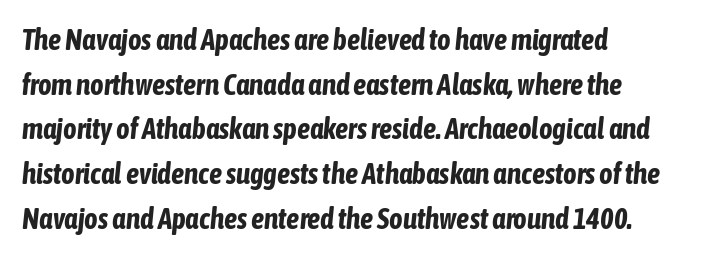
{"italic": "yes", "lean": "right", "slant_degrees": 6, "bold": "yes", "weight": "bold", "width": "condensed", "stroke_contrast": "low", "x_height": "medium", "monospaced": "no", "underline": "no", "align": "left", "line_spacing": "normal", "line_spacing_ratio": 1.54, "letter_spacing": "normal", "letter_spacing_em": 0.0, "glyph_px": 29}
